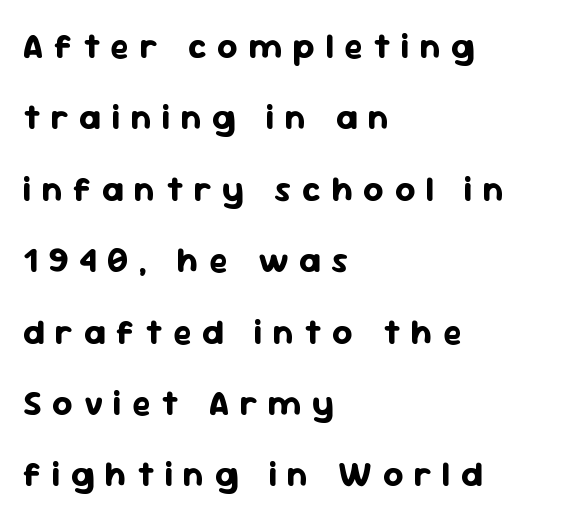
{"serif": "no", "italic": "no", "bold": "yes", "weight": "bold", "width": "normal", "stroke_contrast": "low", "x_height": "medium", "monospaced": "no", "underline": "no", "align": "left", "line_spacing": "loose", "line_spacing_ratio": 2.04, "letter_spacing": "wide", "letter_spacing_em": 0.3, "glyph_px": 35}
